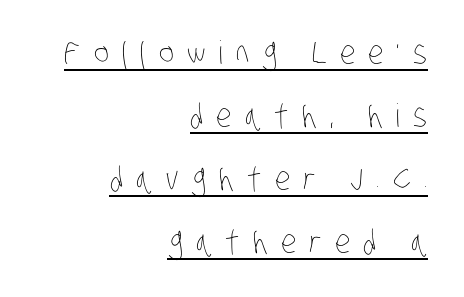
{"bold": "no", "weight": "thin", "width": "condensed", "stroke_contrast": "low", "x_height": "large", "monospaced": "no", "underline": "yes", "align": "right", "line_spacing": "loose", "line_spacing_ratio": 1.97, "letter_spacing": "wide", "letter_spacing_em": 0.41, "glyph_px": 32}
